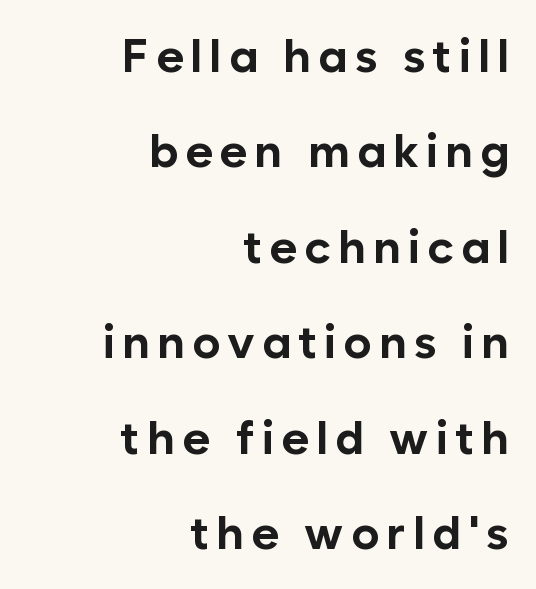
The image shows 47 px bold sans-serif type, upright; set right-aligned, loose line spacing (2.03x), not underlined; low stroke contrast and a medium x-height.
